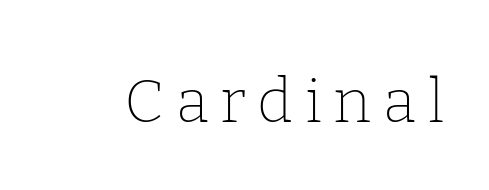
Q: Is the text bold? A: No.
Q: Is the text italic (slanted)? A: No, it is upright.
Q: Is the typeface a serif or a sans-serif typeface? A: Serif.
Q: Is the text underlined? A: No.
Q: Width (condensed, normal, or wide)? A: Normal.
Q: Stroke contrast? A: Low.
Q: x-height? A: Medium.
Q: Monospaced? A: No.
